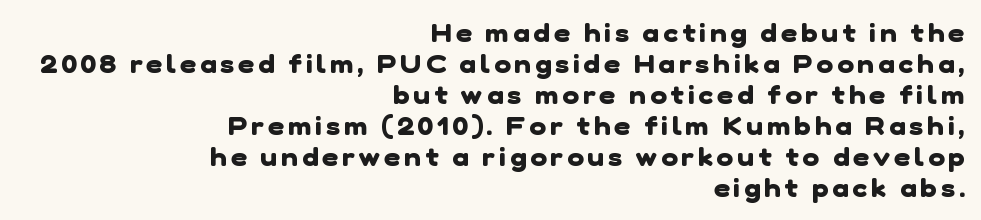
The space directly below the letters is spotless. The font is running at its bold setting. The paragraph shown leans on its right margin.
